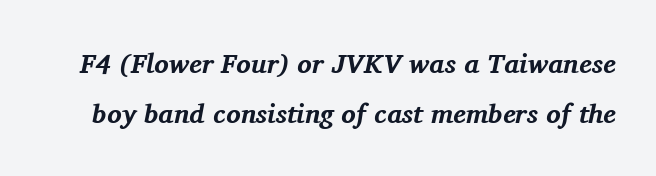
Q: Is the text bold? A: Yes.
Q: Is the text italic (slanted)? A: Yes, it leans right by about 11 degrees.
Q: Is the text underlined? A: No.
Q: Is the spacing between letters normal or unusually wide? A: Normal.
